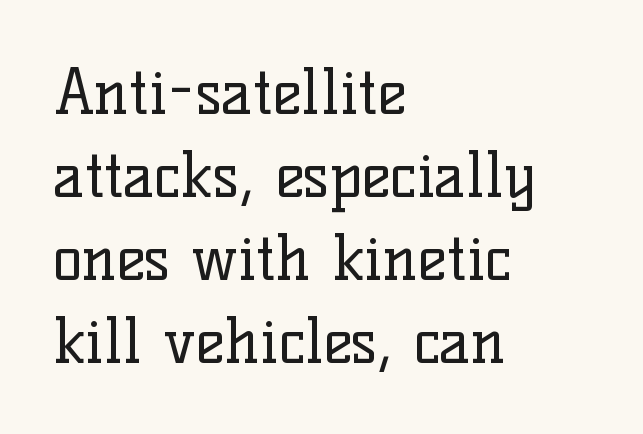
A student would call this left alignment; a typographer would say flush left, rag right. This is not heavy type; no bold has been used. How would I describe the line gaps? Plain and ordinary. Look at the bottom of the vertical strokes: they flare into serifs here. The passage shown is typed in a proportional face where columns would drift. The letters sit at their default tracking, neither squeezed nor spread.
